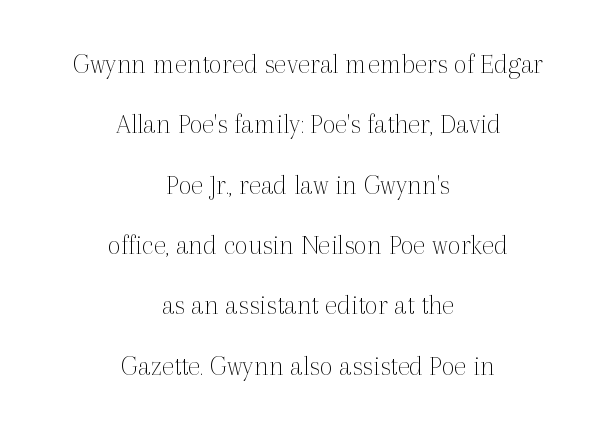
Spacing verdict: proportional, widths tailored to each character. There is no visible air inserted between adjacent glyphs. Type without underlining. What kind of face is this? One with serifs. Alignment: centered. Rendered with straight, roman letterforms.
